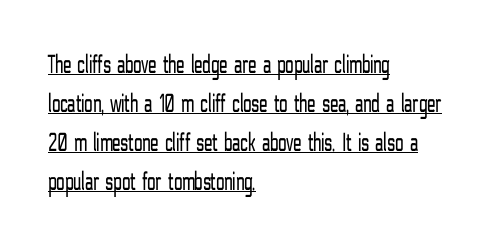
Q: Is the text bold? A: No.
Q: Is the text italic (slanted)? A: No, it is upright.
Q: Is the text underlined? A: Yes.
Q: How is the paragraph aligned? A: Left-aligned.
Q: Is the spacing between letters normal or unusually wide? A: Normal.
Q: Is the spacing between lines tight, normal or loose? A: Normal.
